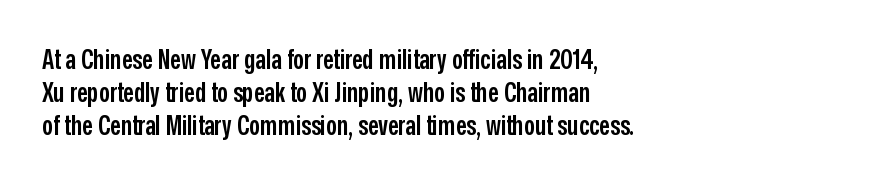
The compositor pushed each line to the left boundary. The space beneath each line is pristine and unruled. Moderately thickened strokes mark this as semibold type. Letter spacing: default. Quick note: not italic, upright.
